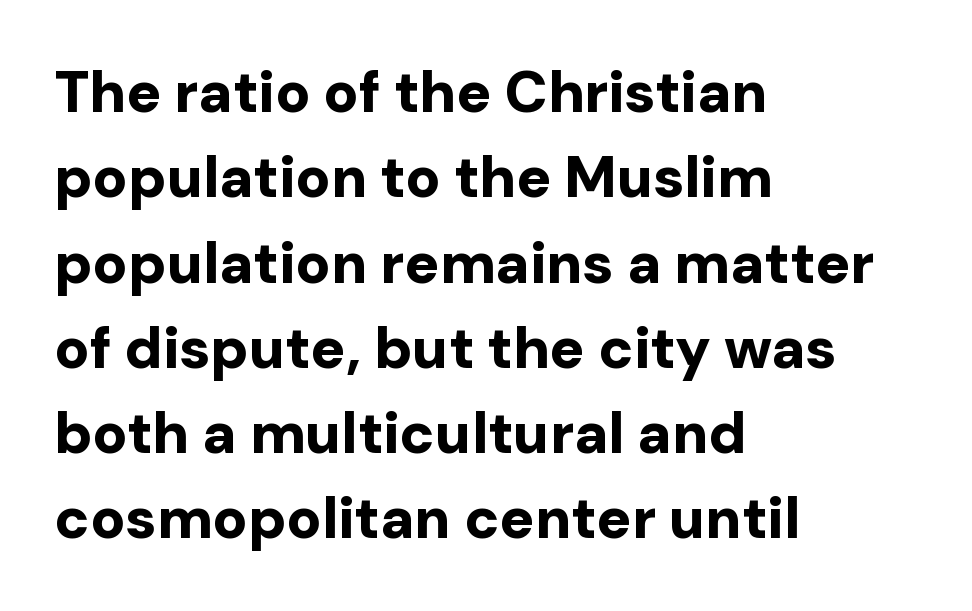
{"serif": "no", "italic": "no", "bold": "yes", "weight": "bold", "width": "normal", "stroke_contrast": "low", "x_height": "medium", "monospaced": "no", "underline": "no", "align": "left", "line_spacing": "normal", "line_spacing_ratio": 1.47, "letter_spacing": "normal", "letter_spacing_em": 0.0, "glyph_px": 58}
